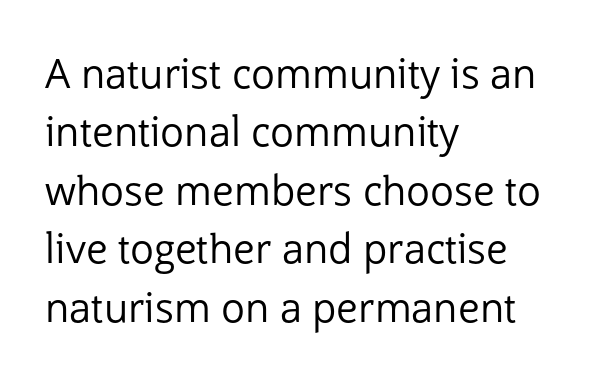
The image shows 40 px regular-weight sans-serif type, upright; set left-aligned, normal line spacing (1.46x), normal letter spacing, not underlined; low stroke contrast and a medium x-height.
